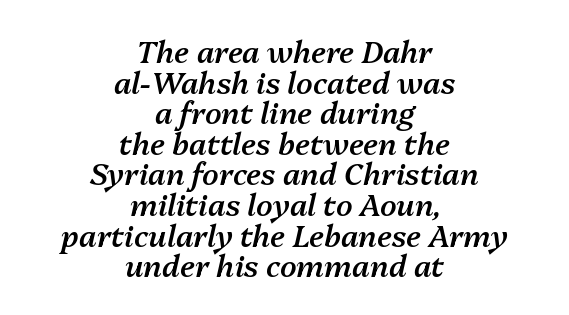
Has an underline been added? It has not. If you drew a line through each stem, it would be angled. Words appear dense and cohesive because spacing is normal. Line starts and ends both wander, symmetrically.
